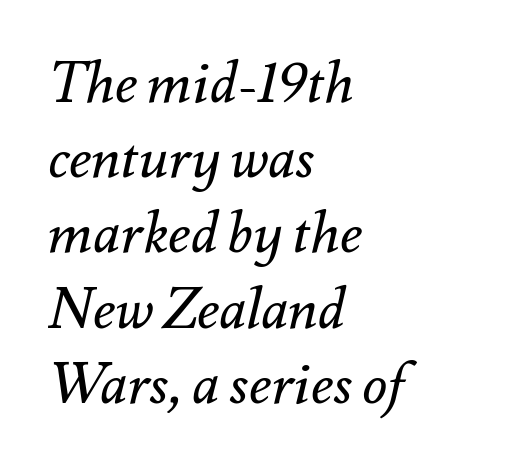
Here the glyphs are tracked normally, forming tight word shapes. Spacing verdict: proportional, widths tailored to each character. Compared with a centered layout, this one pins lines to the left instead. Beneath every word, the page is bare. Heft: none added — not bold. Is there much room between lines? A standard amount, neither cramped nor airy.
